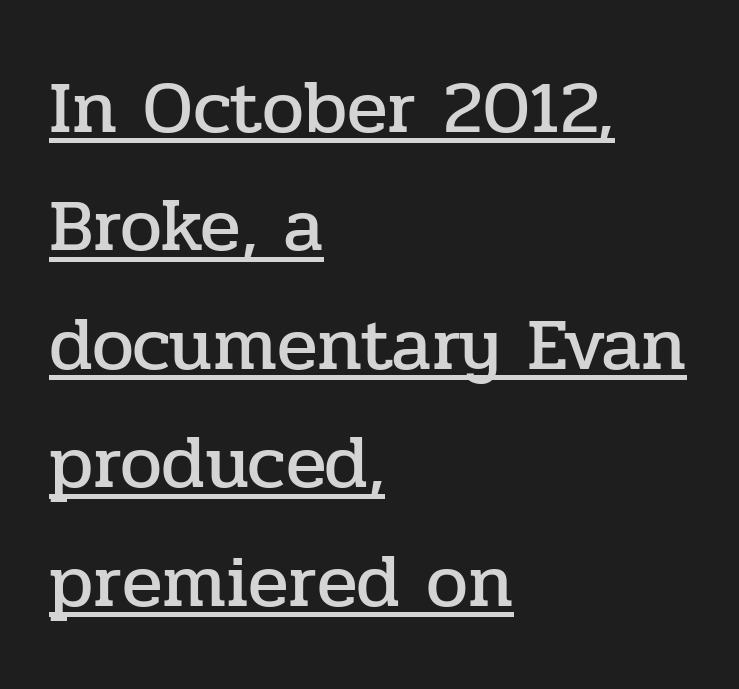
This is underlined copy, the kind a proofreader might mark for attention. These lines stack with their left ends in a neat column. The face used here is proportionally spaced, like ordinary book or web type. Posture: upright roman.
